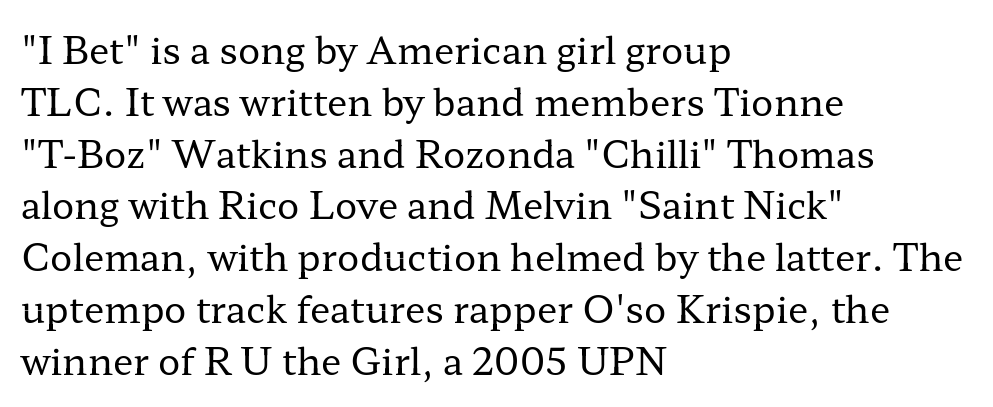
Q: Is the text bold? A: No.
Q: Is the text italic (slanted)? A: No, it is upright.
Q: Is the typeface a serif or a sans-serif typeface? A: Serif.
Q: Is the text underlined? A: No.
Q: How is the paragraph aligned? A: Left-aligned.
Q: Is the spacing between letters normal or unusually wide? A: Normal.
Q: Is the spacing between lines tight, normal or loose? A: Normal.
Q: Width (condensed, normal, or wide)? A: Wide.
Q: Stroke contrast? A: Low.
Q: x-height? A: Medium.
Q: Monospaced? A: No.
